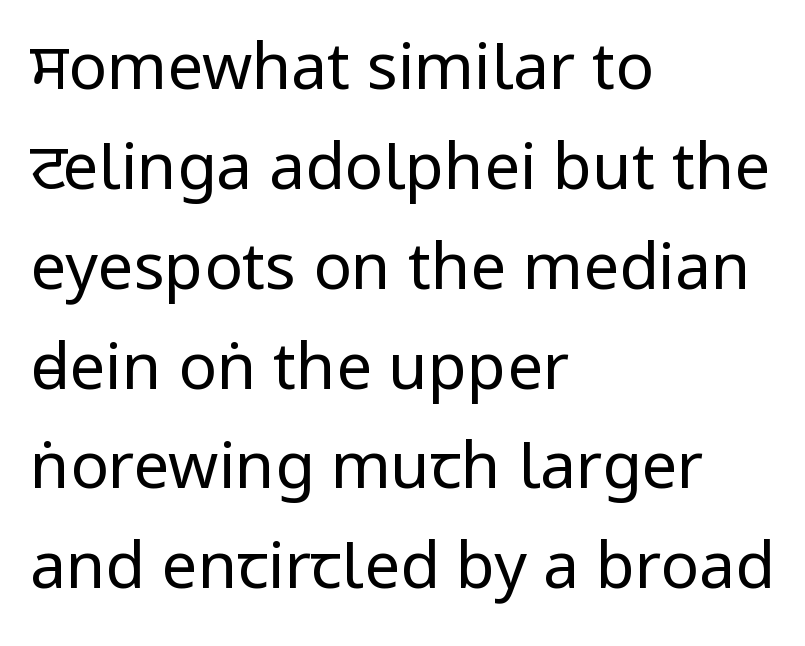
Q: Is the text bold? A: No.
Q: Is the text italic (slanted)? A: No, it is upright.
Q: Is the typeface a serif or a sans-serif typeface? A: Sans-serif.
Q: Is the text underlined? A: No.
Q: How is the paragraph aligned? A: Left-aligned.
Q: Is the spacing between letters normal or unusually wide? A: Normal.
Q: Is the spacing between lines tight, normal or loose? A: Normal.
Q: Width (condensed, normal, or wide)? A: Condensed.
Q: Stroke contrast? A: Low.
